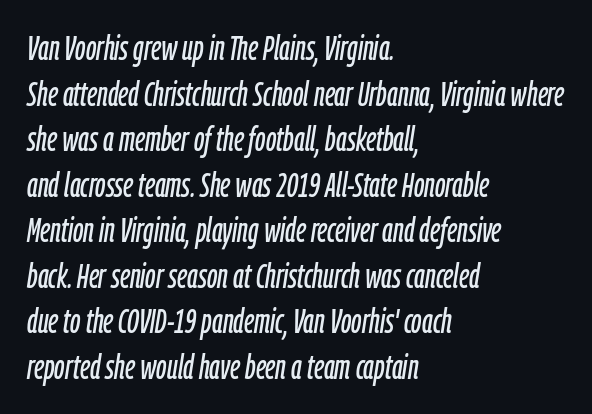
The passage shown is typed in a proportional face where columns would drift. The rendering applies a slant to the glyphs. In terms of letterspacing, this is plain default setting. The string is rendered with underlining switched off. Caption: multi-line text, flush left, ragged right. If you measured baseline to baseline, you'd find a middling distance.
